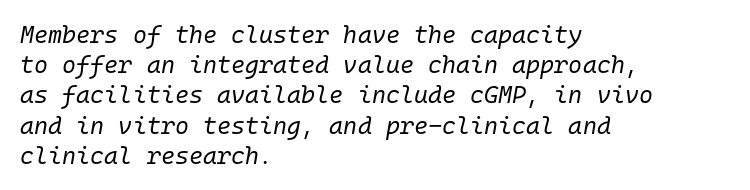
Honestly, the letter spacing is just normal — you wouldn't notice it. Glance below the letters and you will spot only blank space. This is oblique type, the kind used for emphasis or titles. Ink coverage per letter is moderate at most. Does the leading feel generous? No, just average.
